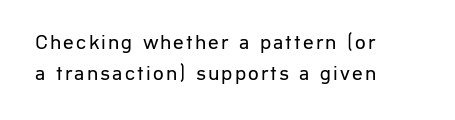
Horizontal bands of white between lines are of average thickness. A typesetter would mark this as roman, not italic. A classic flush-left, rag-right setting is used for this passage. No heavy texture on the line: the type isn't bold.
